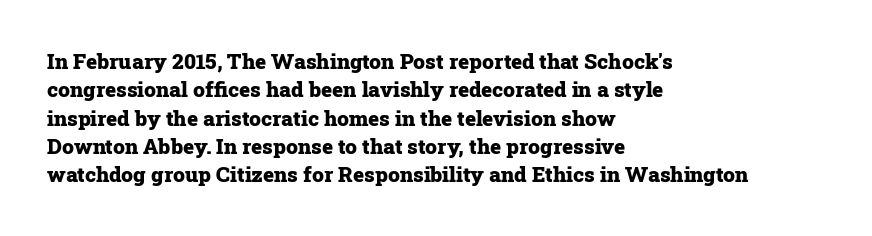
{"italic": "no", "bold": "yes", "underline": "no", "align": "left", "line_spacing": "normal", "line_spacing_ratio": 1.35, "letter_spacing": "normal", "letter_spacing_em": 0.0, "glyph_px": 21}
